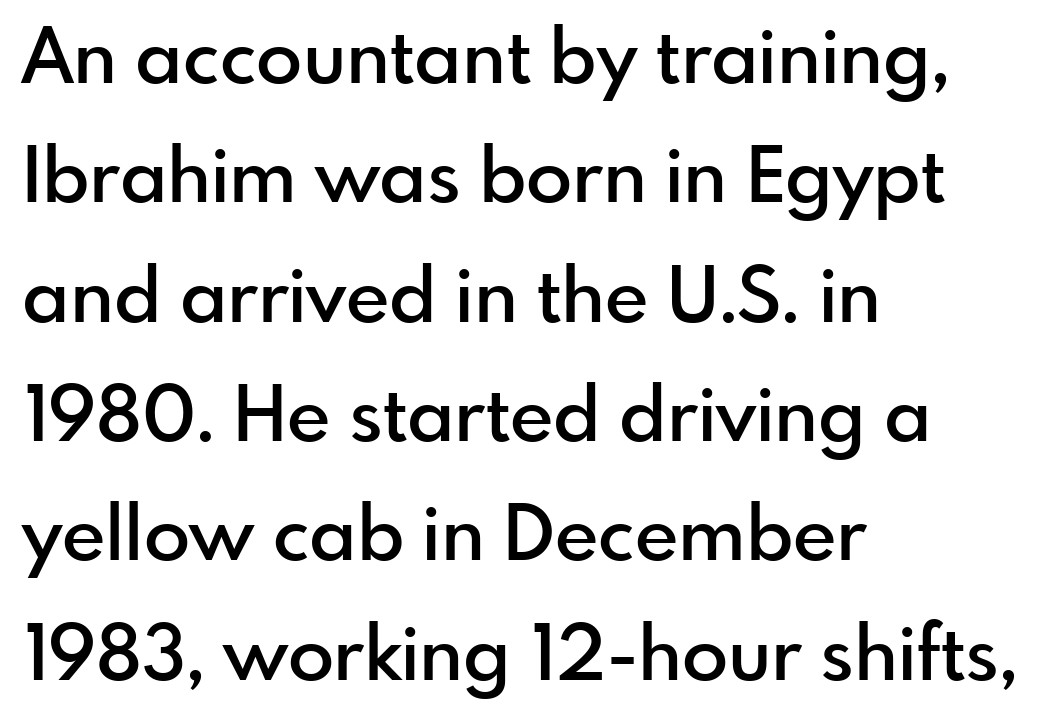
The image shows 76 px semibold sans-serif type, upright; set left-aligned, normal line spacing (1.57x), normal letter spacing, not underlined; a small x-height.
